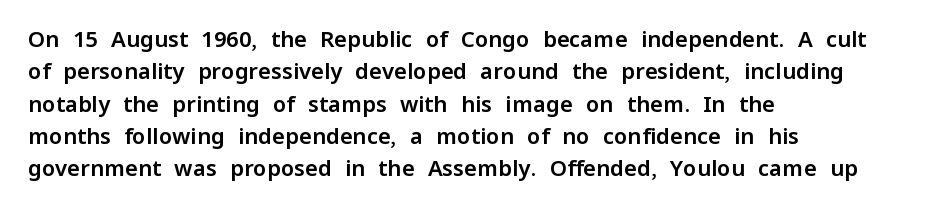
{"italic": "no", "underline": "no", "align": "left", "line_spacing": "normal", "line_spacing_ratio": 1.47, "letter_spacing": "normal", "letter_spacing_em": 0.0, "glyph_px": 22}
